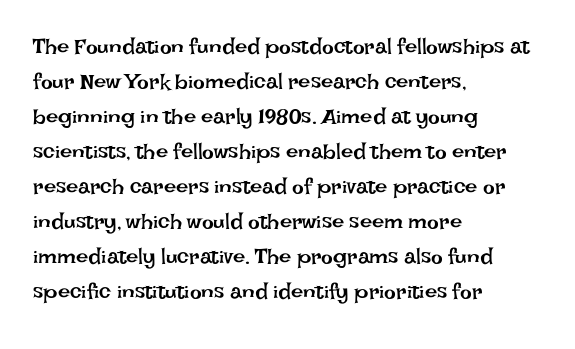
The image shows 22 px text type, upright; set left-aligned, normal line spacing (1.59x), normal letter spacing, not underlined.
